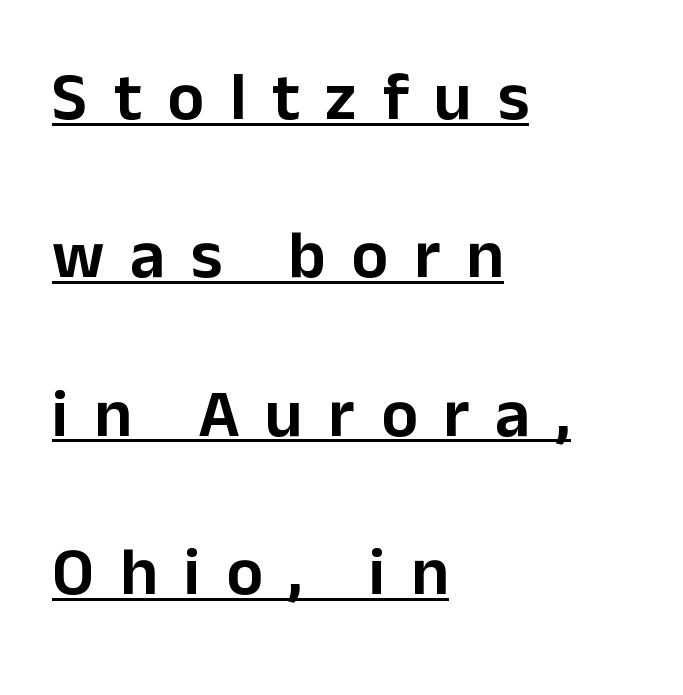
The image shows 68 px sans-serif type, upright; set left-aligned, loose line spacing (2.33x), unusually wide letter spacing (+0.38 em), underlined; low stroke contrast and a medium x-height.
